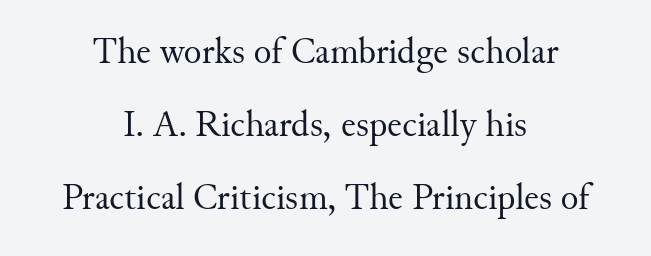
The image shows 37 px regular-weight serif type, upright; set centered, loose line spacing (1.97x), normal letter spacing, not underlined; medium stroke contrast and a small x-height.
